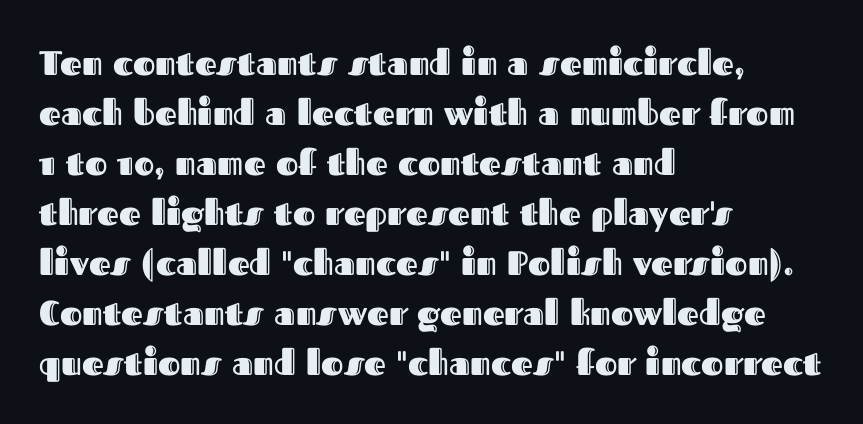
Q: Is the text italic (slanted)? A: No, it is upright.
Q: Is the text underlined? A: No.
Q: How is the paragraph aligned? A: Left-aligned.
Q: Is the spacing between letters normal or unusually wide? A: Normal.
Q: Is the spacing between lines tight, normal or loose? A: Normal.
Q: Width (condensed, normal, or wide)? A: Normal.
Q: x-height? A: Medium.
Q: Monospaced? A: No.
